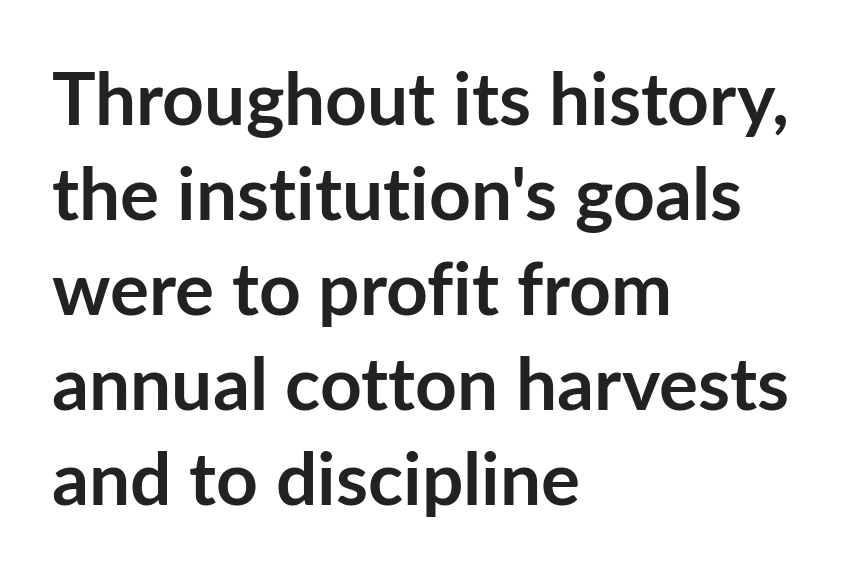
The image shows 73 px semibold sans-serif type, upright; set left-aligned, normal line spacing (1.3x), normal letter spacing, not underlined; low stroke contrast and a medium x-height.
